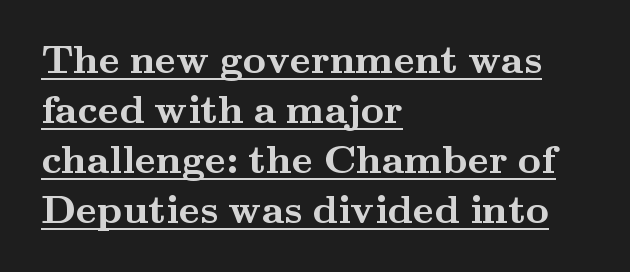
The image shows 40 px semibold, wide serif type, upright; set left-aligned, normal line spacing (1.25x), normal letter spacing, underlined; medium stroke contrast and a small x-height.
